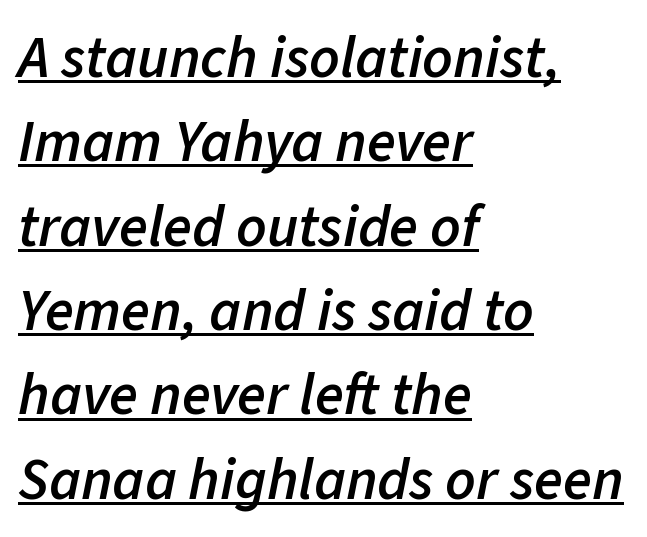
These lines keep a tight, regular rhythm from letter to letter. The letters advance in unequal steps, a hallmark of proportional type. The typesetter chose a ragged-right arrangement here. A fair bit of extra ink — the face is semibold, not bold. There's an unmistakable incline to the writing here. The sample's only ornament is a line tracing under the words.
